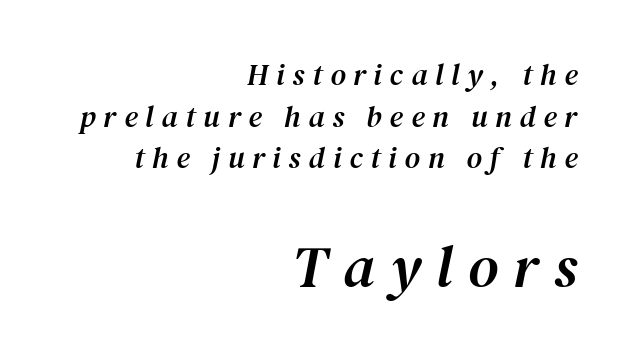
The image shows 59 px serif type, italic (leaning right); set right-aligned, normal line spacing (1.39x), unusually wide letter spacing (+0.26 em), not underlined; the second (bottom) block is 1.97x larger; medium stroke contrast and a medium x-height.
